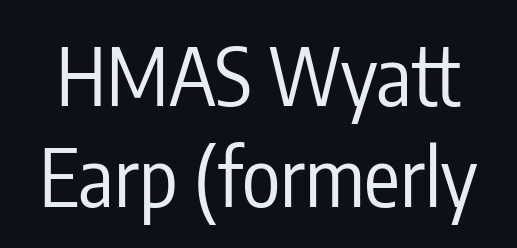
Is this a heavy cut? Hardly; it is regular or lighter. Tall strokes in this sample are plumb rather than angled. There is no visible air inserted between adjacent glyphs. The vertical gap from one line to the next is medium. Are there feet on the stems? There aren't — it's a sans.
